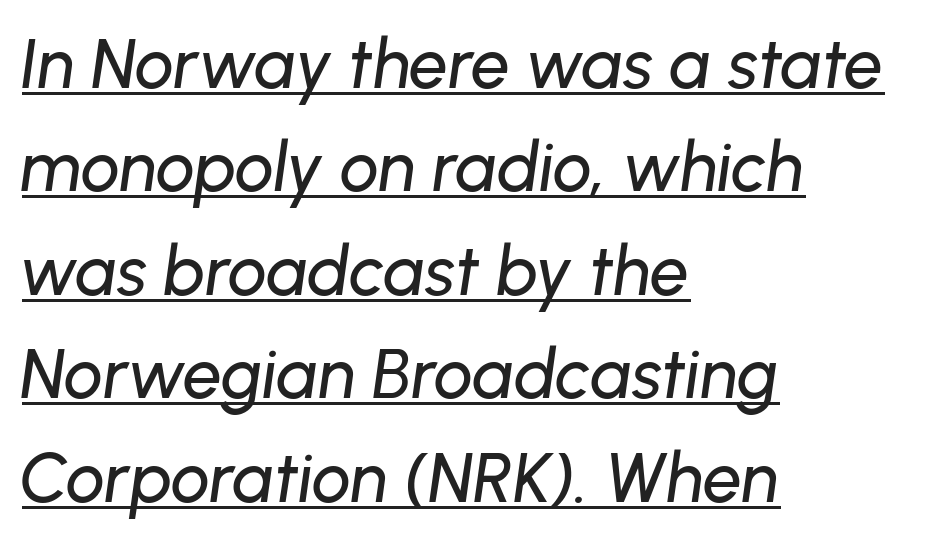
What stands out about the letter spacing? Nothing — it is the standard amount. Looking at the ascenders, they clearly lean. Emphasis is given by a line drawn under the lettering. These lines sit exactly where default settings would place them. If you drew a ruler down the left edge, every line would touch it.
